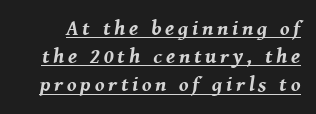
Does the lettering tilt? It does — this is italic. What's the leading like? Ordinary, nothing unusual. Set as a true bold cut, around the 700 mark. You can see a thin bar hugging the bottom of the glyphs.
